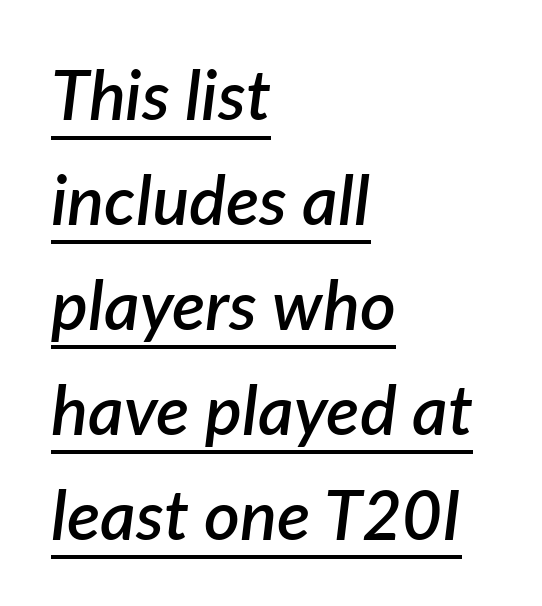
Rows of type keep a routine distance in the vertical direction. The typography opts for an oblique posture over an upright one. The strokes are fattened partway — semibold, not bold. How are the letters spaced? Ordinarily, with no added tracking. This sample has the flowing, uneven cadence of proportional lettering. Teacher's note: observe the even left margin — that is flush-left alignment.
